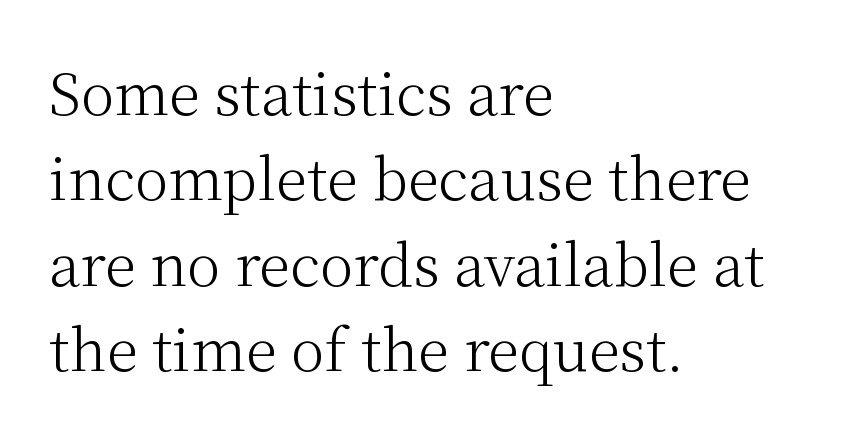
The lines in this sample share a left origin and differ only in where they stop. Unlike a clean sans, this face finishes its strokes with serifs. A typesetter would call this leading conventional body-copy spacing. Ordinary non-slanted type is in use.
